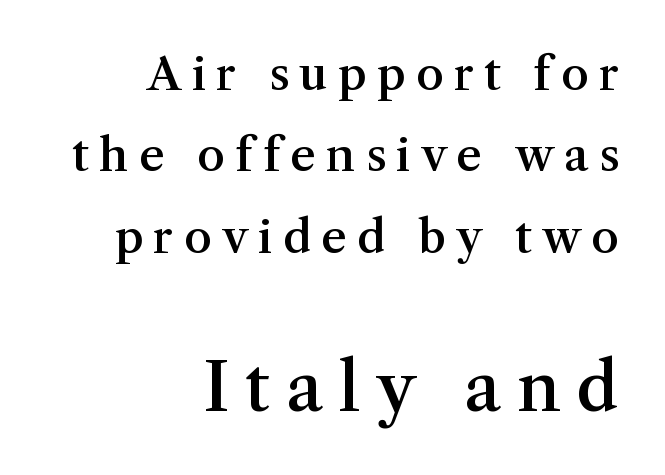
Q: Is the text bold? A: Semi-bold.
Q: Is the text italic (slanted)? A: No, it is upright.
Q: Is the typeface a serif or a sans-serif typeface? A: Serif.
Q: Is the text underlined? A: No.
Q: How is the paragraph aligned? A: Right-aligned.
Q: Is the spacing between letters normal or unusually wide? A: Unusually wide.
Q: Which block of text is set in a larger size, the first (top) or the second (bottom)? A: The second (bottom) one.
Q: Width (condensed, normal, or wide)? A: Normal.
Q: Stroke contrast? A: Medium.
Q: x-height? A: Medium.
Q: Monospaced? A: No.
